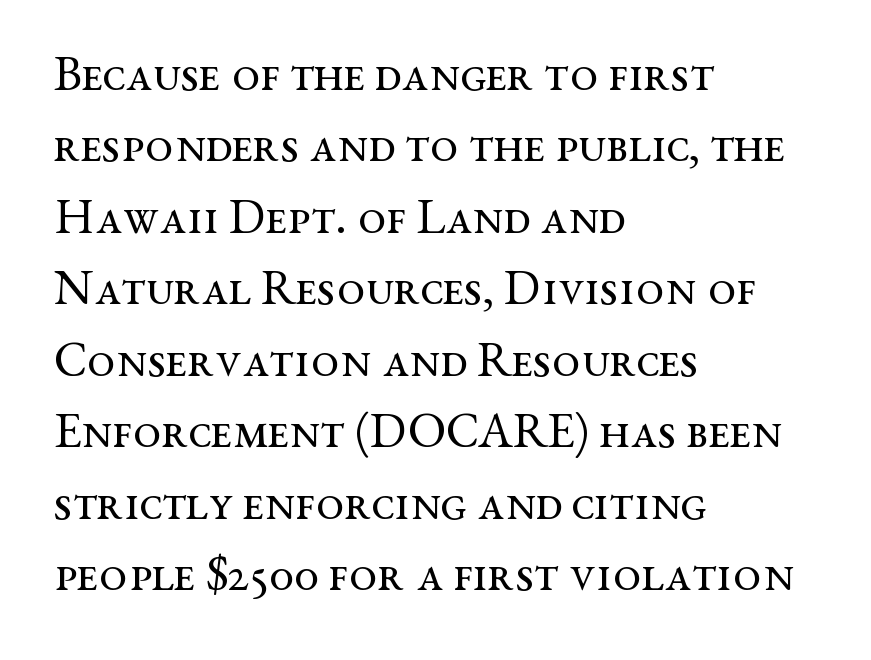
Q: Is the text bold? A: No.
Q: Is the text italic (slanted)? A: No, it is upright.
Q: Is the typeface a serif or a sans-serif typeface? A: Serif.
Q: Is the text underlined? A: No.
Q: How is the paragraph aligned? A: Left-aligned.
Q: Is the spacing between letters normal or unusually wide? A: Normal.
Q: Is the spacing between lines tight, normal or loose? A: Normal.
Q: Width (condensed, normal, or wide)? A: Wide.
Q: Stroke contrast? A: Medium.
Q: x-height? A: Medium.
Q: Monospaced? A: No.
